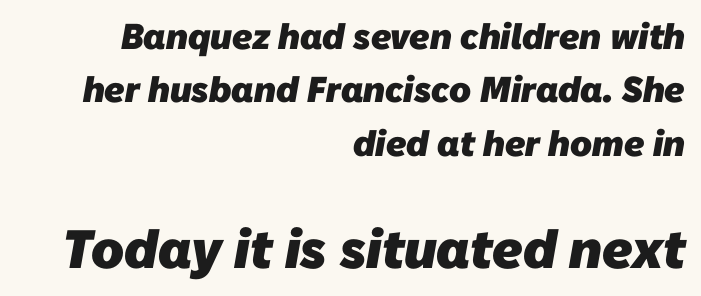
Proportional: the letters do not fall into vertical columns. Caption: multi-line text, flush right, ragged left. Each letter's strokes conclude bluntly, with no projecting serifs. Vertical spacing — default. Caption: upper text group reduced, lower text group enlarged.
